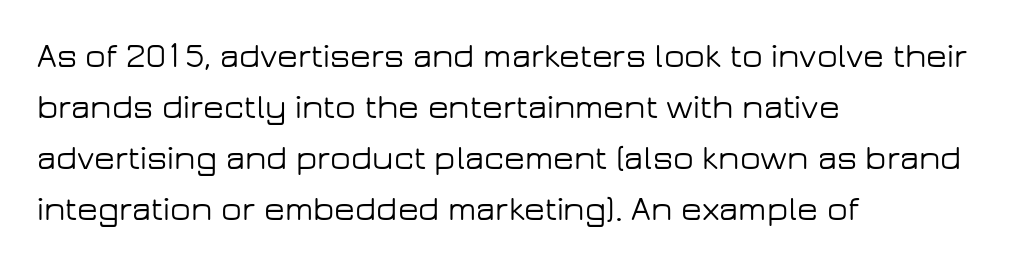
{"serif": "no", "italic": "no", "width": "wide", "stroke_contrast": "low", "x_height": "medium", "monospaced": "no", "underline": "no", "align": "left", "line_spacing": "normal", "line_spacing_ratio": 1.5, "letter_spacing": "normal", "letter_spacing_em": 0.0, "glyph_px": 34}
